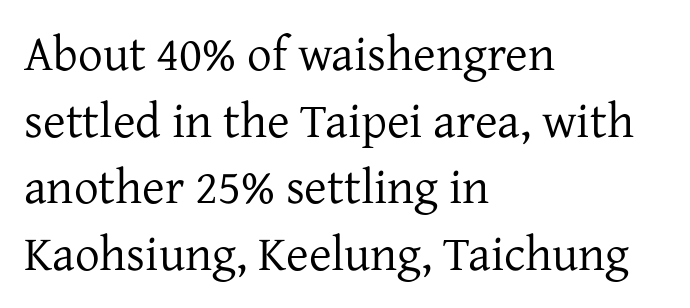
Visually the block forms a straight wall on the left and a jagged coastline on the right. Is the type heavy? It reads as light-to-regular instead. The words here are not underlined. Look at the tracking — it's just the regular setting, nothing added. Reading down the column, the eye jumps a familiar distance to each next line.
